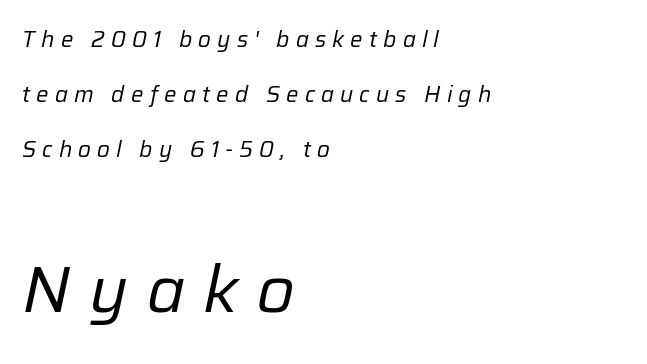
Q: Is the text bold? A: No.
Q: Is the text italic (slanted)? A: Yes, it leans right by about 12 degrees.
Q: Is the text underlined? A: No.
Q: How is the paragraph aligned? A: Left-aligned.
Q: Is the spacing between letters normal or unusually wide? A: Unusually wide.
Q: Is the spacing between lines tight, normal or loose? A: Loose.
Q: Which block of text is set in a larger size, the first (top) or the second (bottom)? A: The second (bottom) one.
Q: Width (condensed, normal, or wide)? A: Normal.
Q: Stroke contrast? A: Low.
Q: x-height? A: Medium.
Q: Monospaced? A: No.
